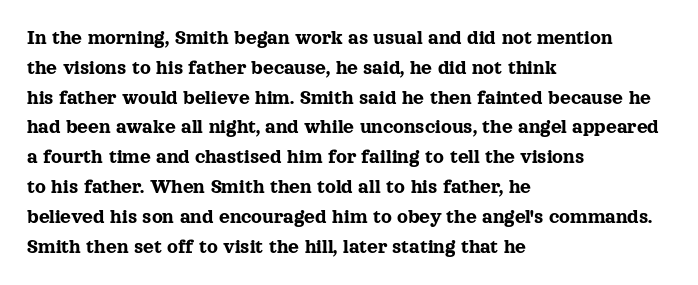
Which margin do the lines hug? The left one — the right edge is uneven. The letters stand upright; this is a roman face. Any mark beneath the type? The region is blank. The space between consecutive lines is moderate. No extra tracking has been applied to these lines.
